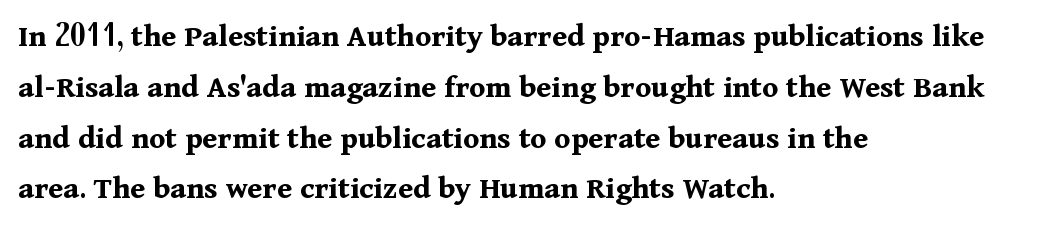
The image shows 33 px bold serif type, upright; set left-aligned, normal line spacing (1.54x), normal letter spacing, not underlined; medium stroke contrast and a medium x-height.
